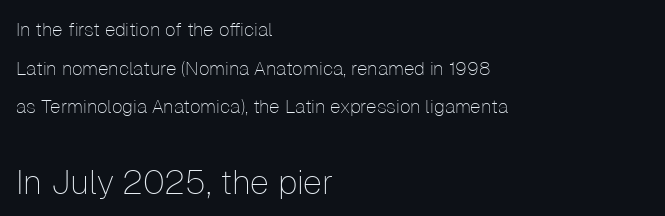
{"serif": "no", "italic": "no", "bold": "no", "weight": "thin", "width": "normal", "stroke_contrast": "low", "x_height": "medium", "monospaced": "no", "underline": "no", "align": "left", "line_spacing": "loose", "line_spacing_ratio": 2.03, "letter_spacing": "normal", "letter_spacing_em": 0.0, "larger_block": "second", "size_ratio": 1.79, "glyph_px": 34}
